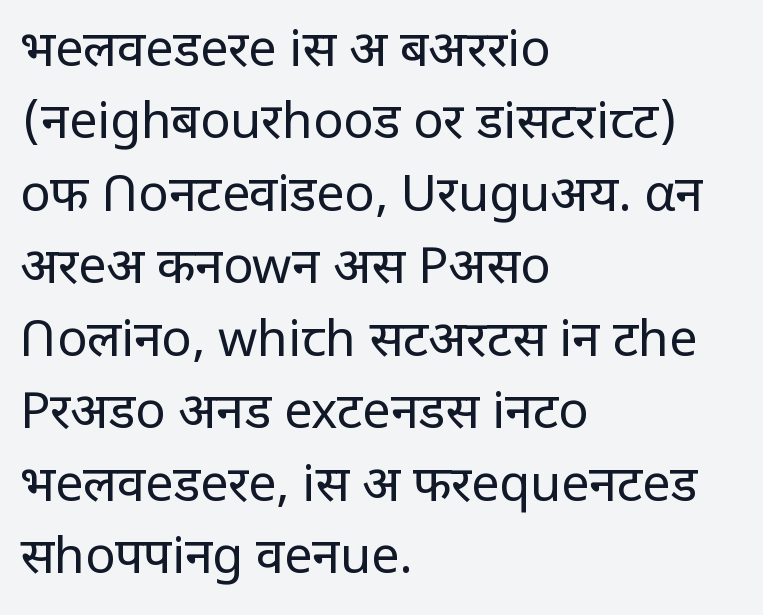
{"serif": "no", "italic": "no", "bold": "no", "weight": "regular", "width": "normal", "stroke_contrast": "low", "x_height": "large", "monospaced": "no", "underline": "no", "align": "left", "line_spacing": "normal", "line_spacing_ratio": 1.45, "letter_spacing": "normal", "letter_spacing_em": 0.0, "glyph_px": 50}
